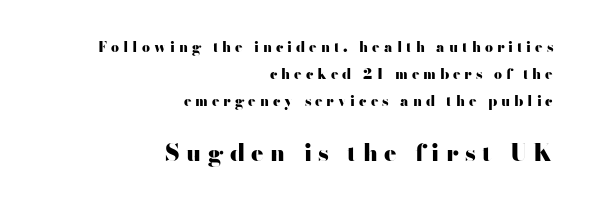
{"italic": "no", "bold": "yes", "underline": "no", "align": "right", "line_spacing": "loose", "line_spacing_ratio": 1.93, "letter_spacing": "wide", "letter_spacing_em": 0.28, "larger_block": "second", "size_ratio": 1.64, "glyph_px": 23}
